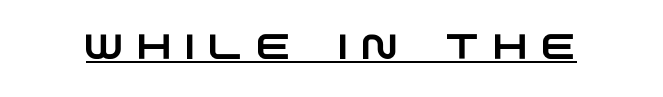
{"serif": "no", "width": "wide", "stroke_contrast": "low", "x_height": "large", "monospaced": "no", "underline": "yes", "letter_spacing": "wide", "letter_spacing_em": 0.39, "glyph_px": 35}
